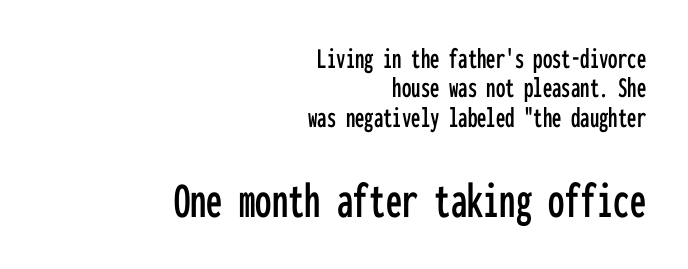
The image shows 52 px condensed sans-serif type, upright, monospaced; set right-aligned, tight line spacing (0.98x), normal letter spacing, not underlined; the second (bottom) block is 1.73x larger; low stroke contrast and a medium x-height.
